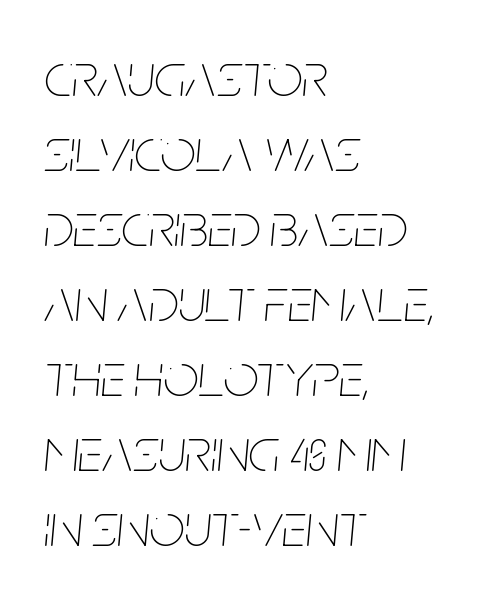
This sample is left-justified, so line endings fall wherever the words run out. The characters are drawn with everyday or finer stroke widths. Style check: oblique. Nobody drew a line under any word here. Tracking value appears to be zero — textbook default spacing. The letters advance in unequal steps, a hallmark of proportional type.
